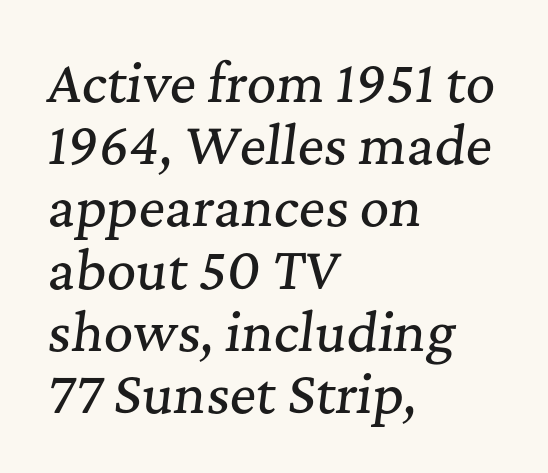
The image shows 51 px serif type, italic (leaning right); set left-aligned, line spacing 1.22x, normal letter spacing, not underlined; medium stroke contrast and a medium x-height.
